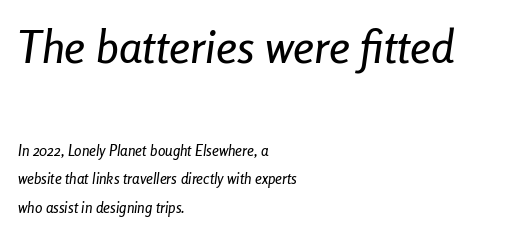
{"italic": "yes", "lean": "right", "slant_degrees": 8, "width": "condensed", "stroke_contrast": "low", "x_height": "medium", "monospaced": "no", "underline": "no", "align": "left", "line_spacing_ratio": 1.88, "letter_spacing": "normal", "letter_spacing_em": 0.0, "larger_block": "first", "size_ratio": 3.07, "glyph_px": 46}
